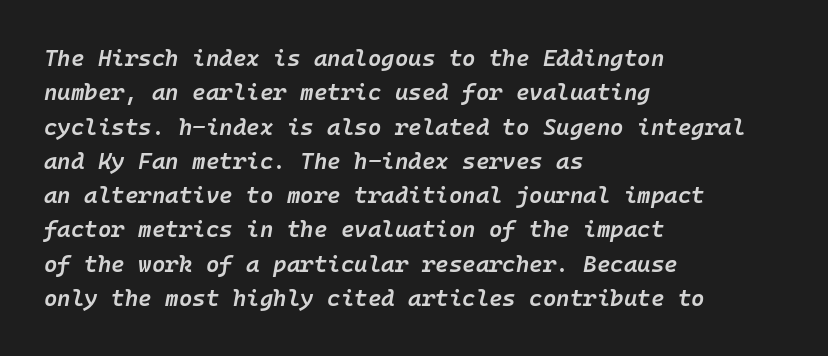
{"italic": "yes", "lean": "right", "slant_degrees": 10, "bold": "semi", "underline": "no", "align": "left", "line_spacing": "normal", "line_spacing_ratio": 1.49, "letter_spacing": "normal", "letter_spacing_em": 0.0, "glyph_px": 23}
